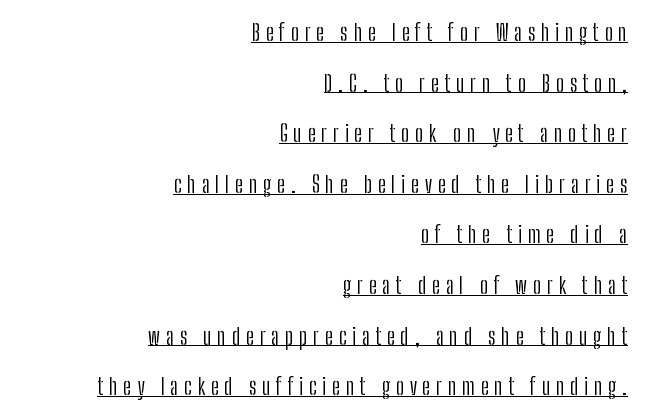
The image shows 23 px text type, upright; set right-aligned, loose line spacing (2.2x), unusually wide letter spacing (+0.25 em), underlined.
